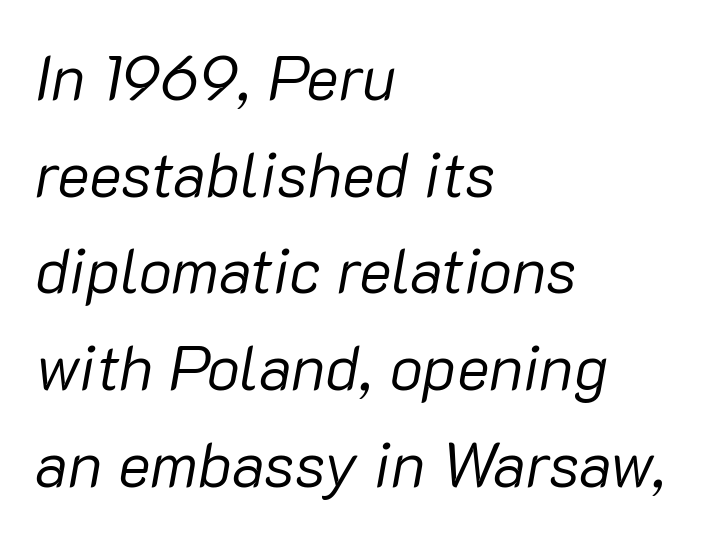
Letter spacing: default. If you drew a line through each stem, it would be angled. Where is the straight margin? On the left. Looks like regular typesetting: each glyph gets only the width it needs.
